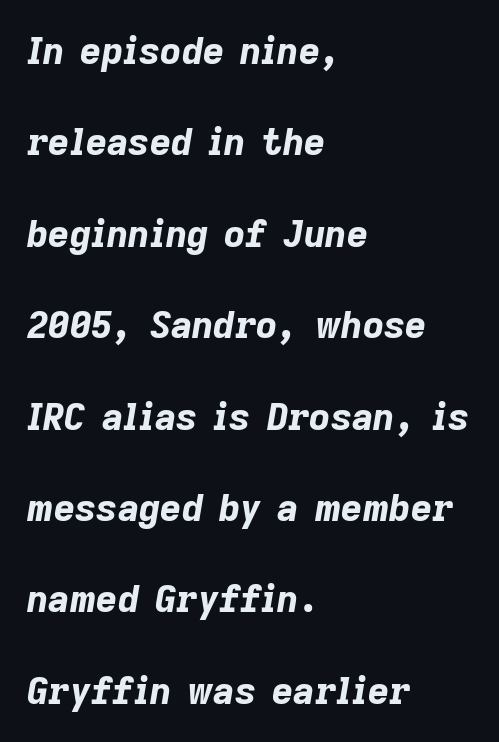
Here the designer chose a conventional face with non-uniform glyph widths. The rendering keeps characters at their native spacing. The leading is generous, giving the passage an open texture. Slant detected: the letters are inclined. Just letters on the line, the space beneath them empty.
